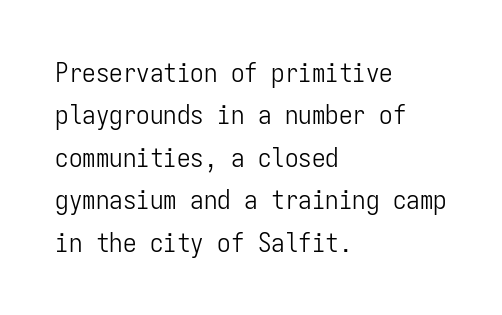
{"italic": "no", "bold": "no", "underline": "no", "align": "left", "line_spacing": "normal", "line_spacing_ratio": 1.57, "letter_spacing": "normal", "letter_spacing_em": 0.0, "glyph_px": 27}
